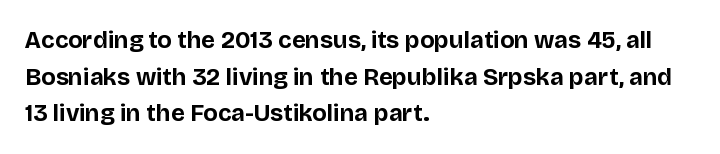
{"italic": "no", "bold": "yes", "underline": "no", "align": "left", "line_spacing": "normal", "line_spacing_ratio": 1.53, "letter_spacing": "normal", "letter_spacing_em": 0.0, "glyph_px": 24}
